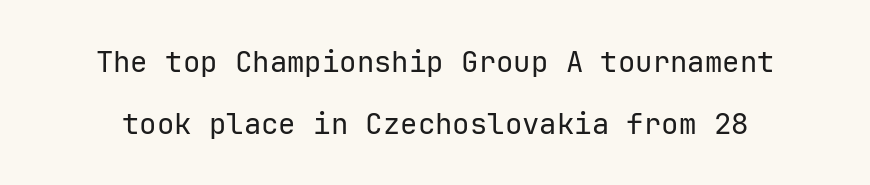
{"serif": "no", "italic": "no", "bold": "no", "weight": "regular", "width": "normal", "stroke_contrast": "low", "x_height": "medium", "underline": "no", "line_spacing": "loose", "line_spacing_ratio": 2.13, "letter_spacing": "normal", "letter_spacing_em": 0.0, "glyph_px": 29}
